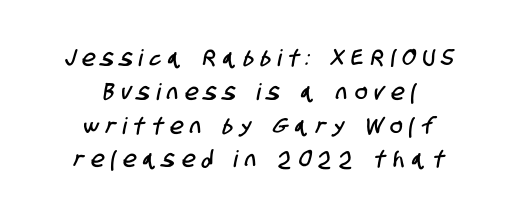
The image shows 23 px text type; set centered, normal line spacing (1.47x), unusually wide letter spacing (+0.32 em), not underlined.
